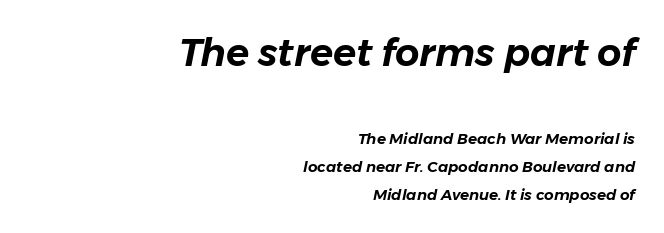
The earlier block is typeset at a bigger size than the later block. The foot of each line stays bare and open. Casual observation: everything's shoved over to the right. The rendering uses natural spacing where letterforms have individual widths.
